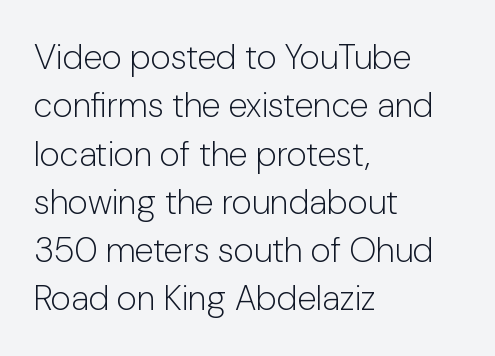
It's the straight-up-and-down kind of type. This sample has the flowing, uneven cadence of proportional lettering. The weight would be labelled regular, book, light, or lighter still. Nobody touched the tracking dial on this one.
